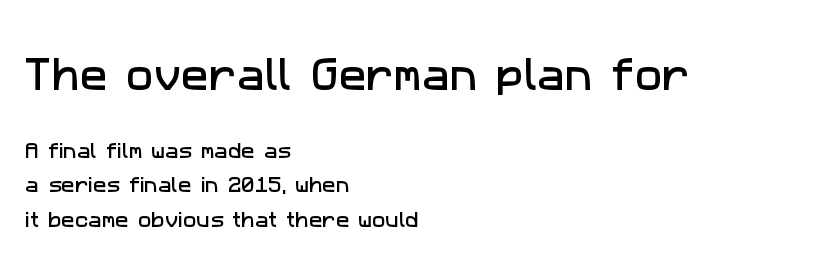
{"serif": "no", "width": "normal", "stroke_contrast": "low", "x_height": "medium", "monospaced": "no", "underline": "no", "align": "left", "line_spacing": "loose", "line_spacing_ratio": 1.92, "letter_spacing": "normal", "letter_spacing_em": 0.0, "larger_block": "first", "size_ratio": 2.06, "glyph_px": 37}
